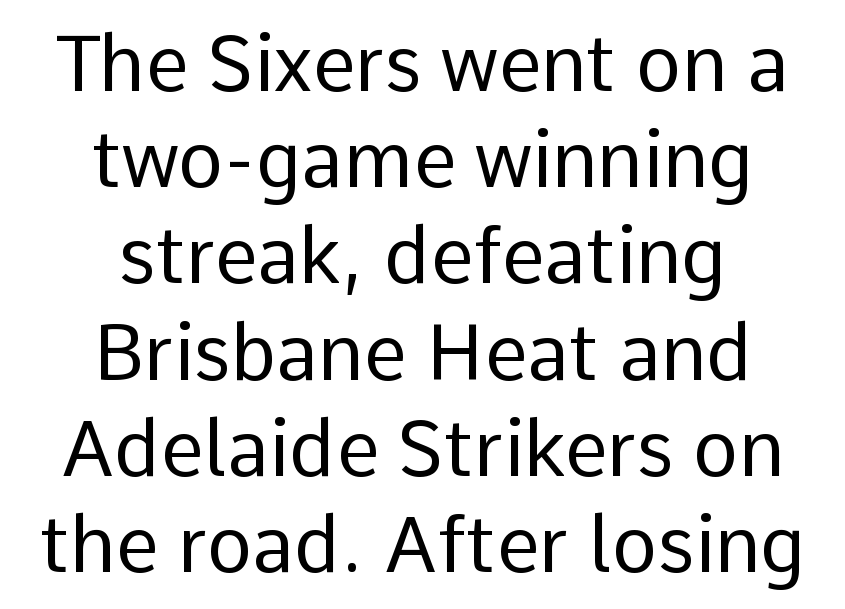
The image shows 77 px regular-weight sans-serif type, upright; set centered, normal line spacing (1.25x), normal letter spacing, not underlined; low stroke contrast and a medium x-height.
